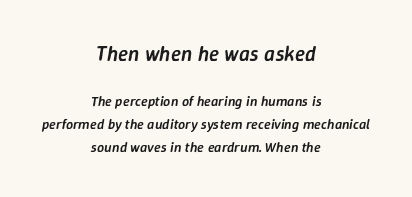
{"italic": "yes", "lean": "right", "slant_degrees": 9, "bold": "semi", "underline": "no", "align": "center", "line_spacing": "normal", "line_spacing_ratio": 1.66, "letter_spacing": "normal", "letter_spacing_em": 0.0, "larger_block": "first", "size_ratio": 1.5, "glyph_px": 21}
